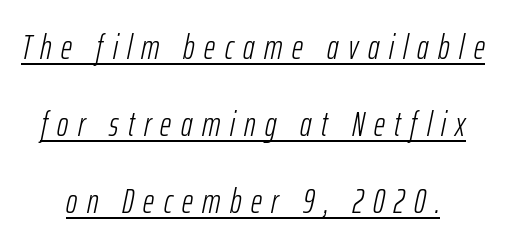
Q: Is the text bold? A: No.
Q: Is the text italic (slanted)? A: Yes, it leans right by about 12 degrees.
Q: Is the text underlined? A: Yes.
Q: Is the spacing between letters normal or unusually wide? A: Unusually wide.
Q: Is the spacing between lines tight, normal or loose? A: Loose.
Q: Width (condensed, normal, or wide)? A: Condensed.
Q: Stroke contrast? A: Low.
Q: x-height? A: Medium.
Q: Monospaced? A: No.
